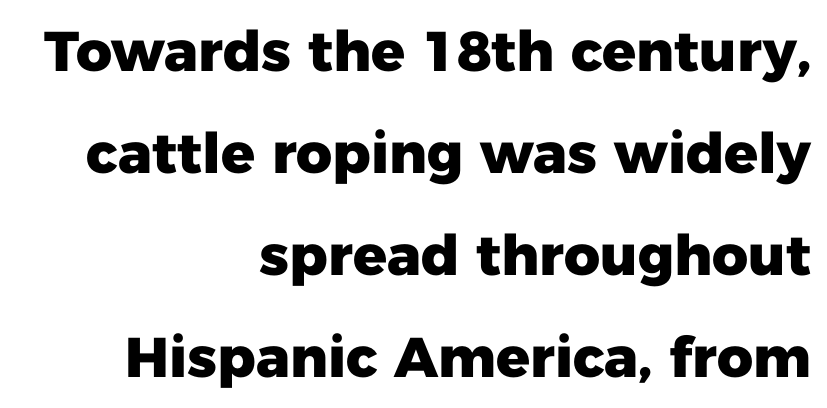
Glance below the letters and you will spot only blank space. Serif or sans? Sans — the stroke terminals are bare. Unlike italic type, these characters show no tilt at all. The passage is arranged like a letterhead date or caption credit — flush right.
